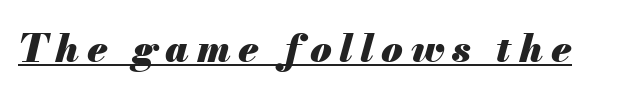
Q: Is the text bold? A: Yes.
Q: Is the text italic (slanted)? A: Yes, it leans right by about 13 degrees.
Q: Is the text underlined? A: Yes.
Q: Is the spacing between letters normal or unusually wide? A: Unusually wide.
Q: Width (condensed, normal, or wide)? A: Normal.
Q: Stroke contrast? A: Medium.
Q: x-height? A: Small.
Q: Monospaced? A: No.
